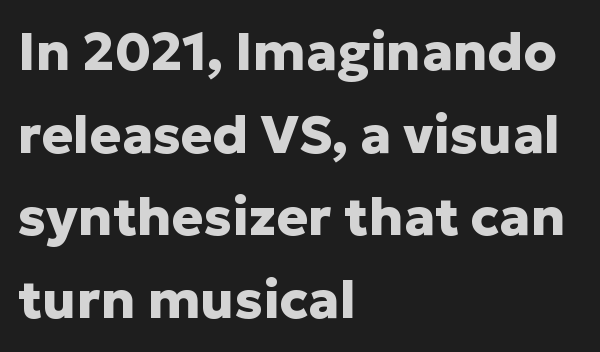
{"serif": "no", "italic": "no", "bold": "yes", "weight": "heavy", "width": "normal", "stroke_contrast": "low", "x_height": "medium", "monospaced": "no", "underline": "no", "align": "left", "line_spacing": "normal", "line_spacing_ratio": 1.56, "letter_spacing": "normal", "letter_spacing_em": 0.0, "glyph_px": 53}
